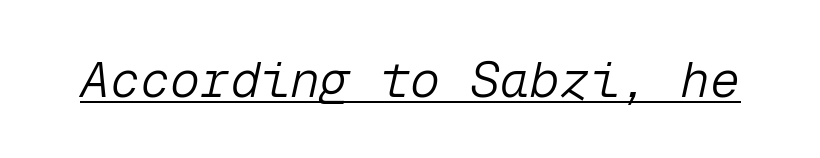
Q: Is the text bold? A: No.
Q: Is the text italic (slanted)? A: Yes, it leans right by about 12 degrees.
Q: Is the text underlined? A: Yes.
Q: Is the spacing between letters normal or unusually wide? A: Normal.
Q: Width (condensed, normal, or wide)? A: Normal.
Q: Stroke contrast? A: Low.
Q: x-height? A: Medium.
Q: Monospaced? A: Yes.
